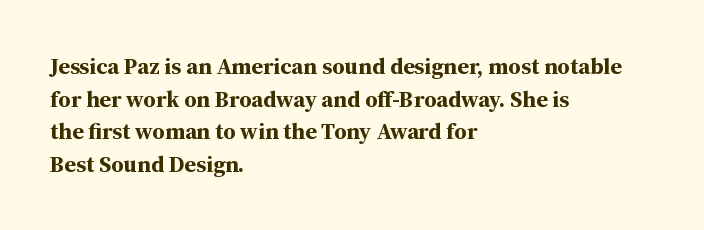
Here the glyphs are tracked normally, forming tight word shapes. One-word summary of the alignment: left. In terms of posture, this sample is upright. Notice how thick the strokes are: this is what a full bold looks like. The lines sit at an ordinary, default distance from one another.
